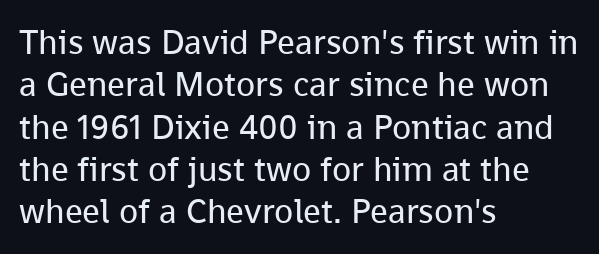
Q: Is the text bold? A: No.
Q: Is the text italic (slanted)? A: No, it is upright.
Q: Is the typeface a serif or a sans-serif typeface? A: Sans-serif.
Q: Is the text underlined? A: No.
Q: How is the paragraph aligned? A: Left-aligned.
Q: Is the spacing between letters normal or unusually wide? A: Normal.
Q: Width (condensed, normal, or wide)? A: Normal.
Q: Stroke contrast? A: Low.
Q: x-height? A: Medium.
Q: Monospaced? A: No.
